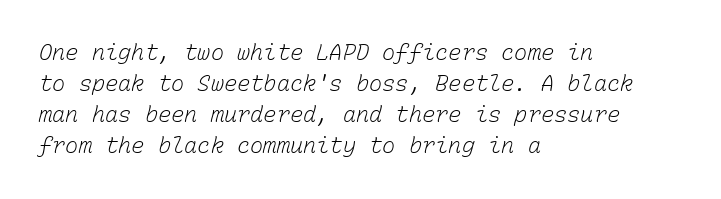
The image shows 22 px text type; set left-aligned, normal line spacing (1.41x), normal letter spacing, not underlined.
